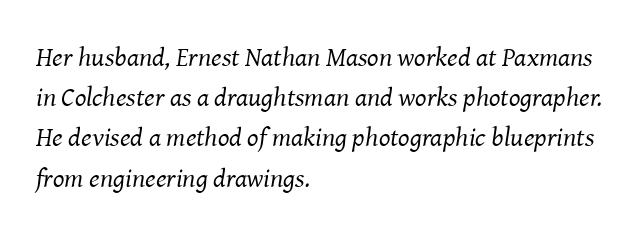
{"italic": "yes", "lean": "right", "slant_degrees": 8, "bold": "no", "underline": "no", "align": "left", "line_spacing": "normal", "line_spacing_ratio": 1.49, "letter_spacing": "normal", "letter_spacing_em": 0.0, "glyph_px": 27}
